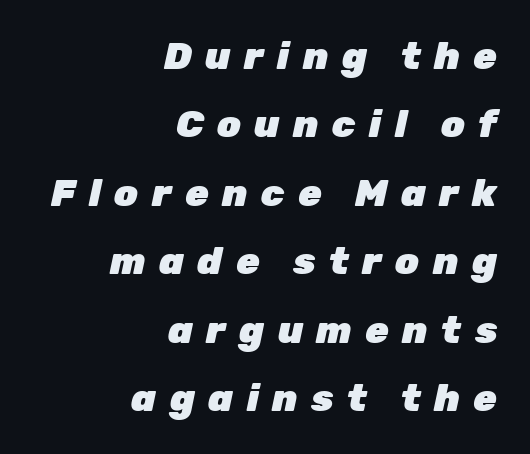
{"italic": "yes", "lean": "right", "slant_degrees": 12, "bold": "yes", "weight": "heavy", "width": "normal", "stroke_contrast": "low", "x_height": "medium", "monospaced": "no", "underline": "no", "align": "right", "line_spacing_ratio": 1.8, "letter_spacing": "wide", "letter_spacing_em": 0.35, "glyph_px": 38}
